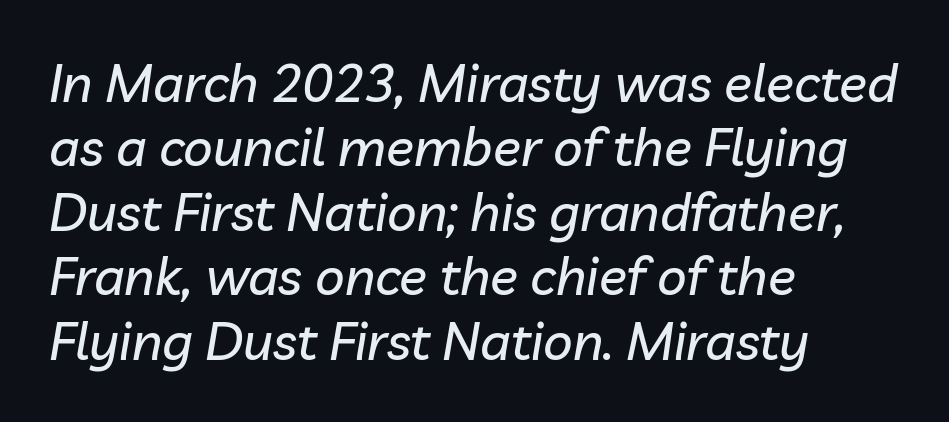
The image shows 52 px text type, italic (leaning right); set left-aligned, line spacing 1.24x, normal letter spacing, not underlined; low stroke contrast and a medium x-height.
